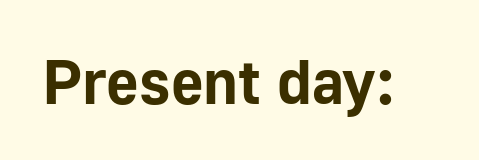
Q: Is the text bold? A: Yes.
Q: Is the text italic (slanted)? A: No, it is upright.
Q: Is the typeface a serif or a sans-serif typeface? A: Sans-serif.
Q: Is the text underlined? A: No.
Q: Is the spacing between letters normal or unusually wide? A: Normal.
Q: Width (condensed, normal, or wide)? A: Normal.
Q: Stroke contrast? A: Low.
Q: x-height? A: Medium.
Q: Monospaced? A: No.
